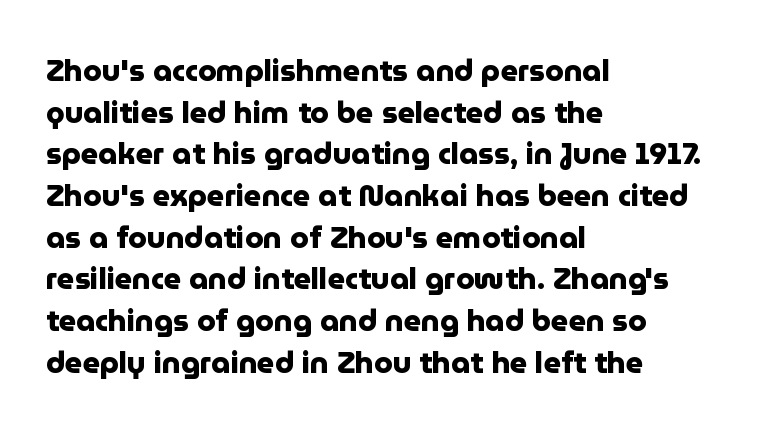
Typographically, this falls in the sans-serif category. Note the varied advance widths — an 'i' is clearly narrower than an 'm'. The setting favours the left margin, as ordinary paragraphs usually do. Glyph-to-glyph distance matches everyday printed text. The axis of the letterforms is exactly vertical. The passage shown is emphatically bold.
